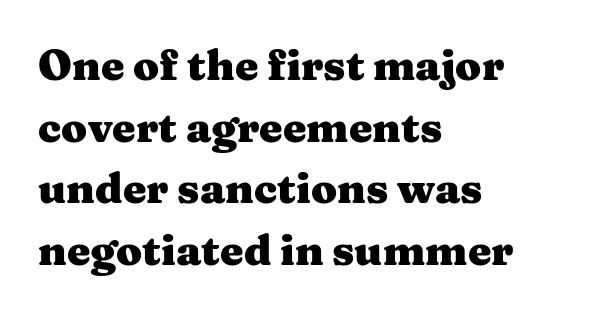
Q: Is the text bold? A: Yes.
Q: Is the text italic (slanted)? A: No, it is upright.
Q: Is the typeface a serif or a sans-serif typeface? A: Serif.
Q: Is the text underlined? A: No.
Q: How is the paragraph aligned? A: Left-aligned.
Q: Is the spacing between letters normal or unusually wide? A: Normal.
Q: Is the spacing between lines tight, normal or loose? A: Normal.
Q: Width (condensed, normal, or wide)? A: Wide.
Q: Stroke contrast? A: Medium.
Q: x-height? A: Medium.
Q: Monospaced? A: No.
